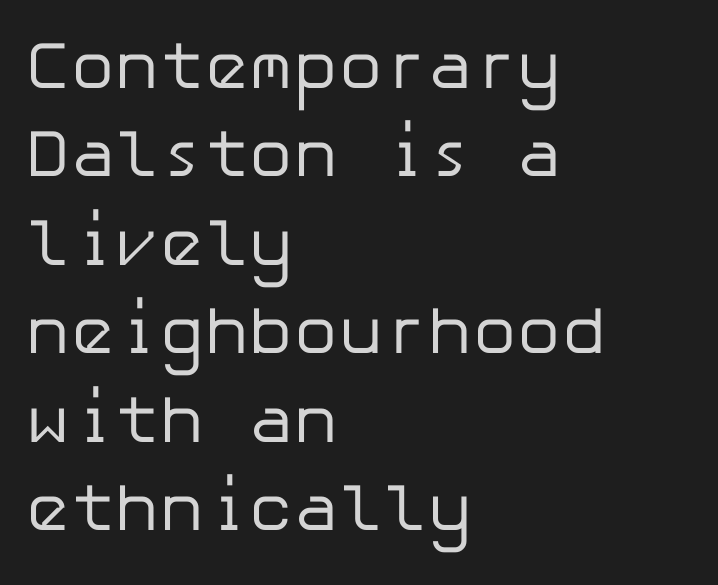
{"serif": "no", "italic": "no", "bold": "no", "weight": "regular", "width": "normal", "stroke_contrast": "low", "x_height": "medium", "underline": "no", "align": "left", "line_spacing": "normal", "line_spacing_ratio": 1.32, "letter_spacing": "normal", "letter_spacing_em": 0.0, "glyph_px": 67}
